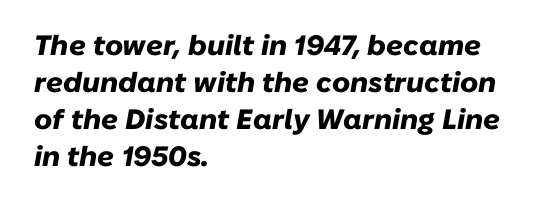
{"italic": "yes", "lean": "right", "slant_degrees": 10, "bold": "yes", "weight": "heavy", "width": "normal", "stroke_contrast": "low", "x_height": "medium", "monospaced": "no", "underline": "no", "align": "left", "line_spacing": "normal", "line_spacing_ratio": 1.32, "letter_spacing": "normal", "letter_spacing_em": 0.0, "glyph_px": 28}
